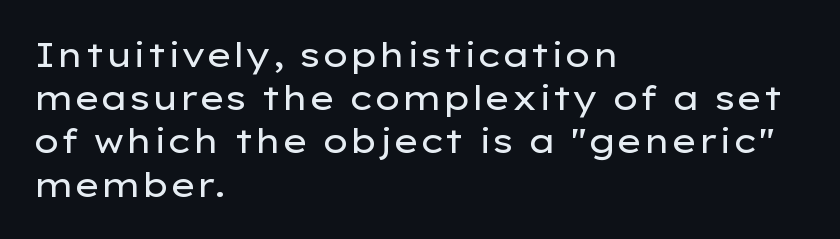
The image shows 34 px regular-weight, wide sans-serif type, upright; set left-aligned, normal line spacing (1.27x), normal letter spacing, not underlined; low stroke contrast and a medium x-height.
